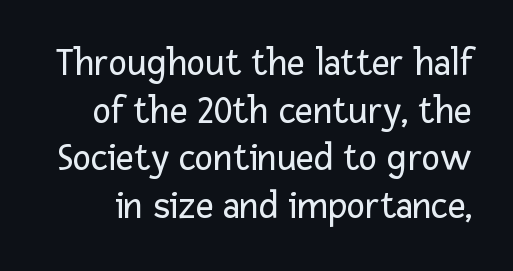
The image shows 39 px regular-weight sans-serif type, upright; set line spacing 1.22x, normal letter spacing, not underlined; low stroke contrast and a medium x-height.
